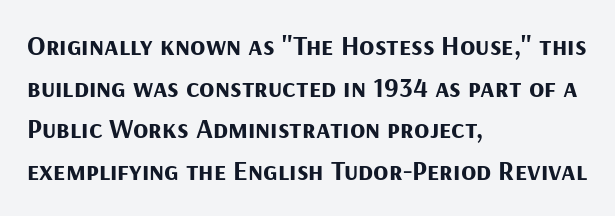
The image shows 28 px bold sans-serif type, upright; set left-aligned, normal line spacing (1.49x), normal letter spacing, not underlined; medium stroke contrast and a medium x-height.
